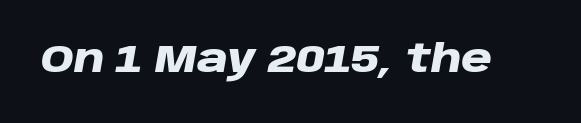
This sample has the flowing, uneven cadence of proportional lettering. Look at the stroke-to-counter ratio: heavy, a bold. Only glyphs here, with clear space below each row. The font's italic variant was chosen for this text. Default kerning and tracking; the words read as compact shapes.
